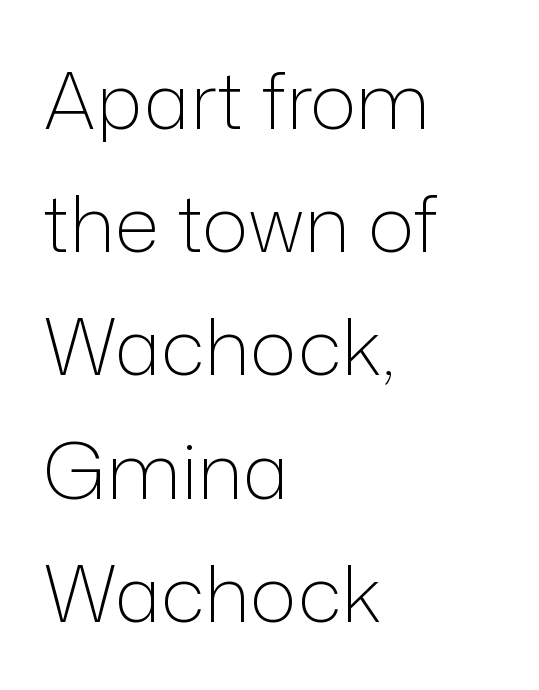
The letters carry no serifs — their stems end cleanly without finishing strokes. How are the letters spaced? Ordinarily, with no added tracking. Anything drawn beneath the words? Only blank space. Is this a fixed-width face? No — the glyphs have proportional, varying widths. The lines sit at an ordinary, default distance from one another.
